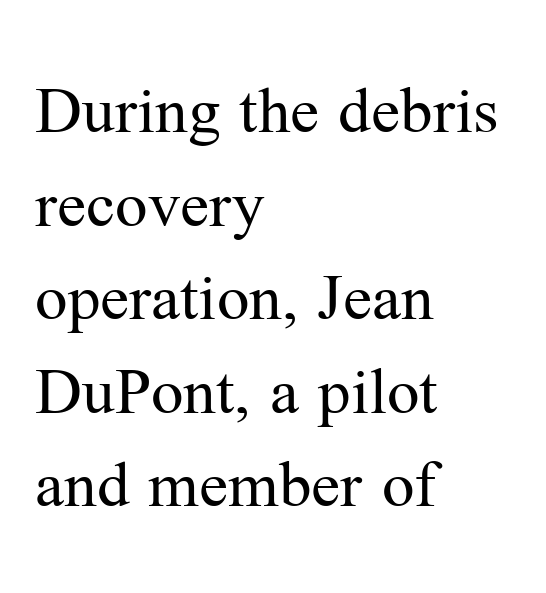
The image shows 72 px regular-weight serif type, upright; set left-aligned, normal line spacing (1.3x), normal letter spacing, not underlined; medium stroke contrast and a medium x-height.
